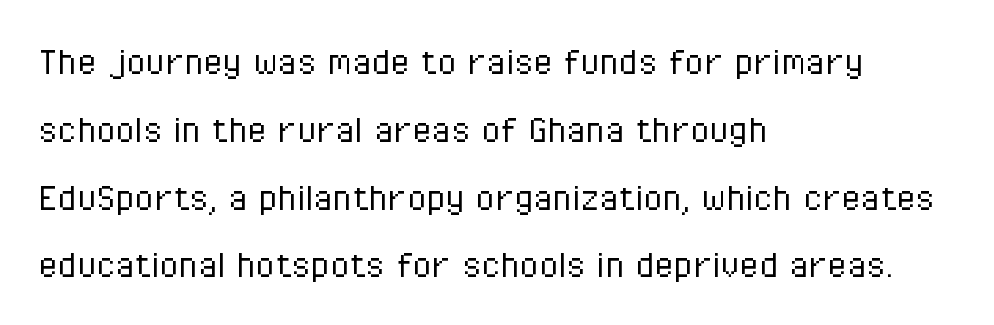
The tracking reads as untouched default to a designer's eye. Is this a sans? Yes — the strokes have no serifs. Summary of vertical rhythm: regular, with standard interline spacing. Any mark beneath the type? The region is blank. Proportional: the letters do not fall into vertical columns.
